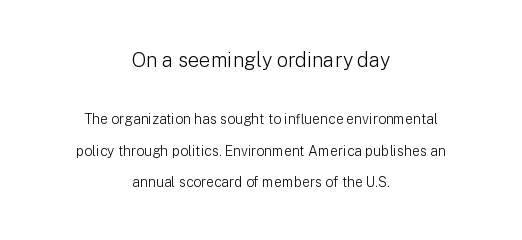
Type size steps down from the first block to the second. Weight: not bold — regular or lighter. The paragraph has two soft edges and a firm central axis. The leading is generous, giving the passage an open texture. Inter-character spacing is left at the font's built-in metrics. The lettering stays uniformly vertical, giving the passage a roman look.
